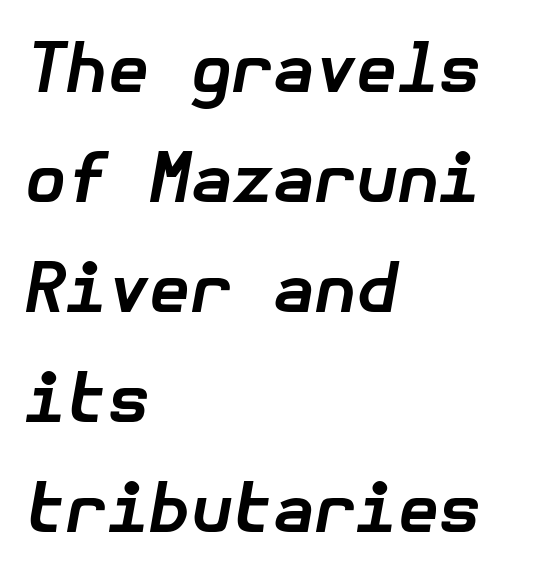
Q: Is the text bold? A: Yes.
Q: Is the text italic (slanted)? A: Yes, it leans right by about 10 degrees.
Q: Is the text underlined? A: No.
Q: How is the paragraph aligned? A: Left-aligned.
Q: Is the spacing between letters normal or unusually wide? A: Normal.
Q: Is the spacing between lines tight, normal or loose? A: Normal.
Q: Width (condensed, normal, or wide)? A: Normal.
Q: Stroke contrast? A: Low.
Q: x-height? A: Medium.
